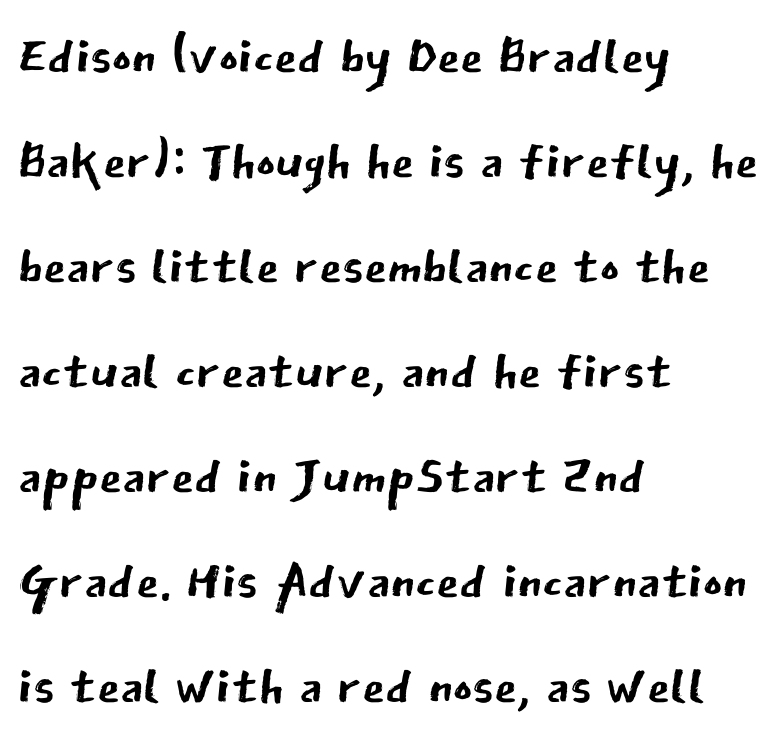
Q: Is the text bold? A: No.
Q: Is the text italic (slanted)? A: No, it is upright.
Q: Is the typeface a serif or a sans-serif typeface? A: Sans-serif.
Q: Is the text underlined? A: No.
Q: How is the paragraph aligned? A: Left-aligned.
Q: Is the spacing between letters normal or unusually wide? A: Normal.
Q: Is the spacing between lines tight, normal or loose? A: Normal.
Q: Width (condensed, normal, or wide)? A: Normal.
Q: Stroke contrast? A: Low.
Q: x-height? A: Medium.
Q: Monospaced? A: No.
